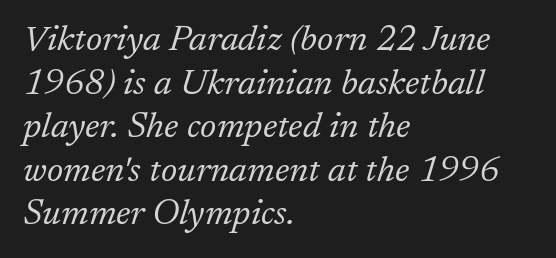
The whole block is typeset with a tilt. The cut favours lightness, reaching ordinary text weight at its darkest. In terms of letterform style, serifs are clearly present. Is the letter spacing exaggerated? No — it looks like the ordinary default. Spacing verdict: proportional, widths tailored to each character. The area under the type is left untouched.
